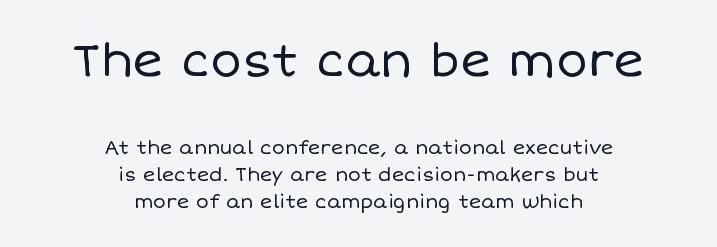
The image shows 47 px regular-weight type, upright; set centered, normal line spacing (1.42x), normal letter spacing, not underlined; the first (top) block is 2.47x larger; low stroke contrast and a large x-height.
